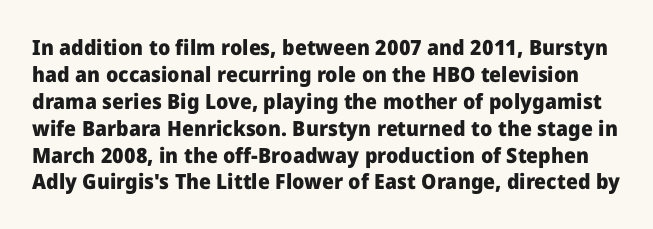
Default kerning and tracking; the words read as compact shapes. The letters stand straight up with perfectly vertical stems. Check under the words: just untouched page. You'd pick this weight for a headline — it's a proper bold. Whoever set this chose a conventional vertical rhythm.
